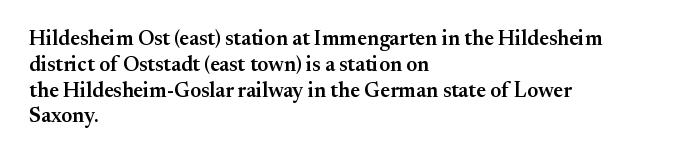
The image shows 21 px text type, upright; set left-aligned, line spacing 1.23x, normal letter spacing, not underlined.
